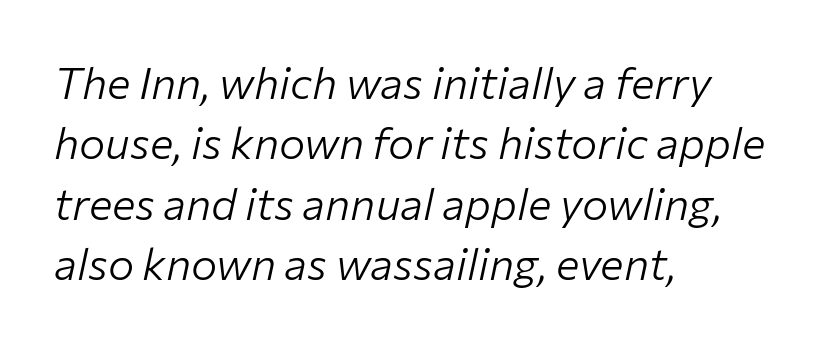
Q: Is the text bold? A: No.
Q: Is the text italic (slanted)? A: Yes, it leans right by about 12 degrees.
Q: Is the text underlined? A: No.
Q: How is the paragraph aligned? A: Left-aligned.
Q: Is the spacing between letters normal or unusually wide? A: Normal.
Q: Is the spacing between lines tight, normal or loose? A: Normal.
Q: Width (condensed, normal, or wide)? A: Normal.
Q: Stroke contrast? A: Low.
Q: x-height? A: Medium.
Q: Monospaced? A: No.
